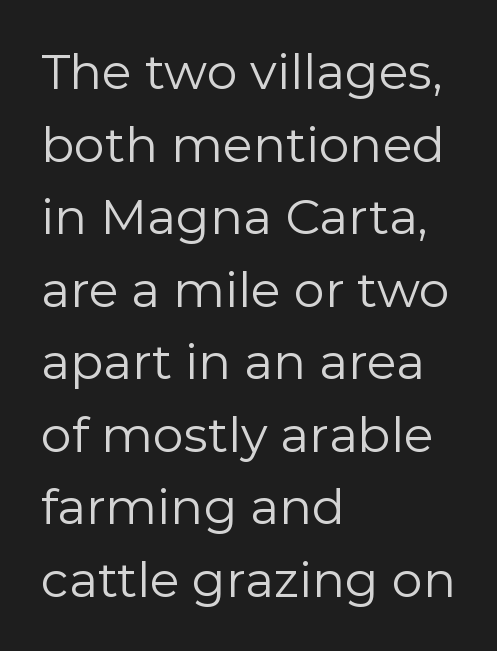
Stroke mass is kept to a normal reading level or below. Varying glyph widths throughout — classic text-font behaviour. A typesetter would call this leading conventional body-copy spacing. The typography opts for an upright posture over an oblique one. Teacher's note: observe the even left margin — that is flush-left alignment.
